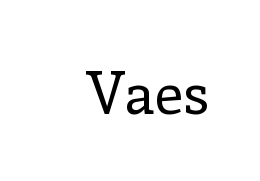
The image shows 58 px regular-weight serif type, upright; set normal letter spacing, not underlined; low stroke contrast and a medium x-height.
